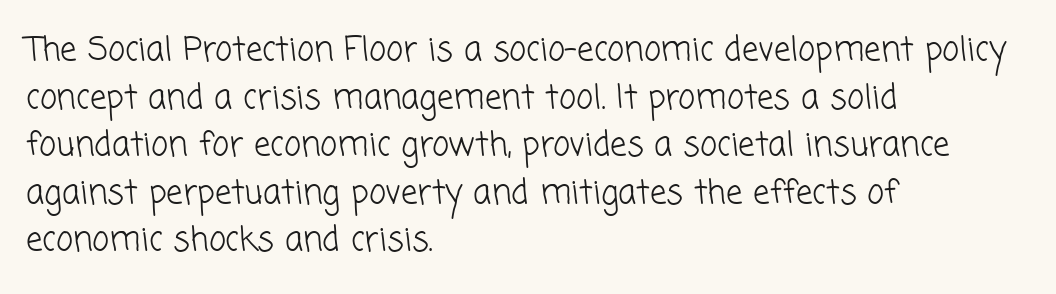
The image shows 33 px light sans-serif type; set left-aligned, normal line spacing (1.44x), normal letter spacing, not underlined; low stroke contrast and a medium x-height.
